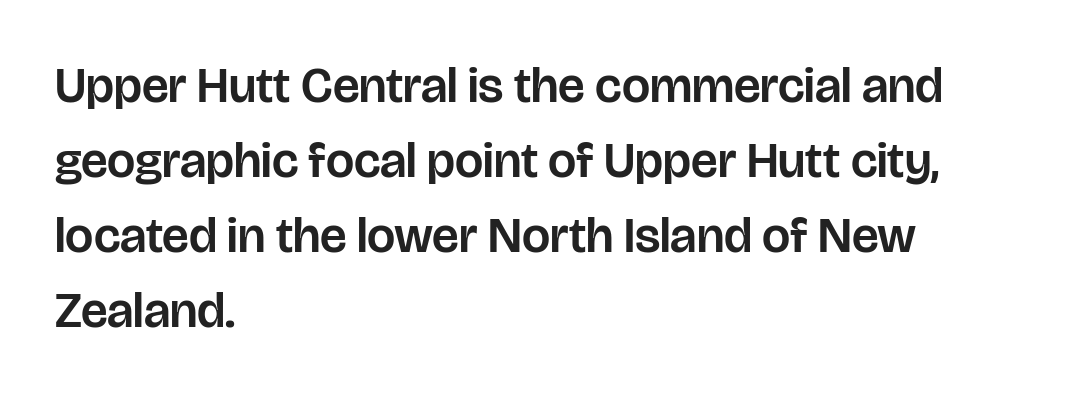
Q: Is the text italic (slanted)? A: No, it is upright.
Q: Is the typeface a serif or a sans-serif typeface? A: Sans-serif.
Q: Is the text underlined? A: No.
Q: How is the paragraph aligned? A: Left-aligned.
Q: Is the spacing between letters normal or unusually wide? A: Normal.
Q: Is the spacing between lines tight, normal or loose? A: Normal.
Q: Width (condensed, normal, or wide)? A: Normal.
Q: Stroke contrast? A: Low.
Q: x-height? A: Large.
Q: Monospaced? A: No.
